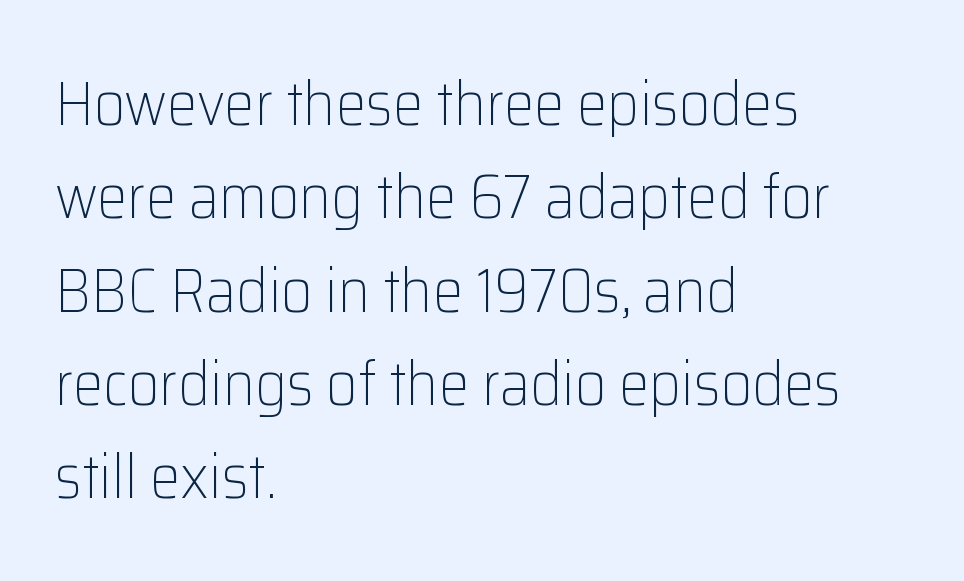
The face used here is proportionally spaced, like ordinary book or web type. The glyphs in this specimen are sans serif. Summary of weight: not heavy and not bold. Every row of glyphs begins at an identical x-position on the left. Leading: standard.
